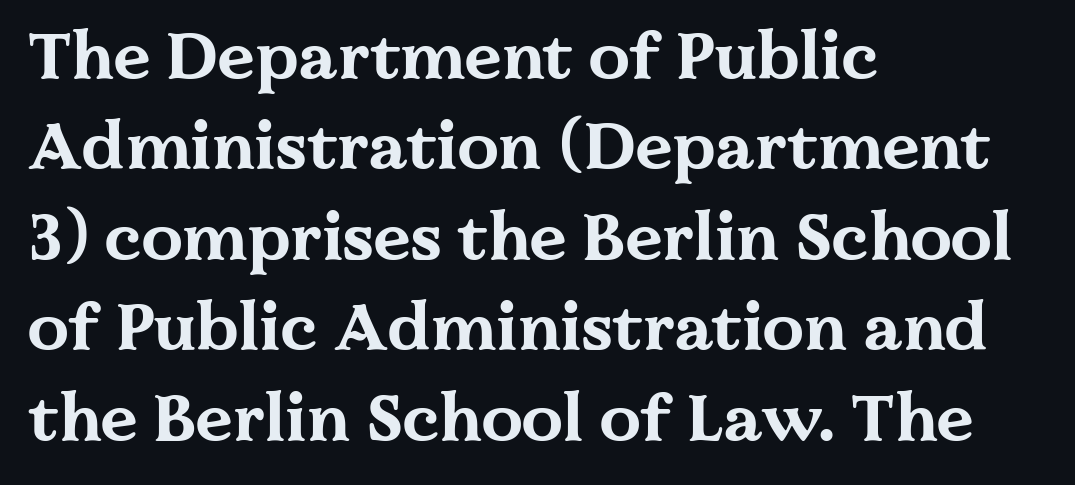
This sample is left-justified, so line endings fall wherever the words run out. Is this a fixed-width face? No — the glyphs have proportional, varying widths. Tracking here is standard; glyphs follow each other at the usual distance. Descenders are the only things crossing below the line. Old-style or modern, the face here clearly has serifs. Horizontal bands of white between lines are of average thickness.
